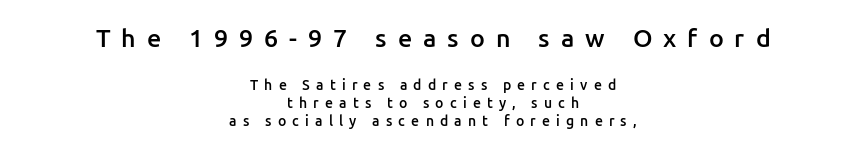
Q: Is the text bold? A: Semi-bold.
Q: Is the text italic (slanted)? A: No, it is upright.
Q: Is the text underlined? A: No.
Q: How is the paragraph aligned? A: Centered.
Q: Is the spacing between letters normal or unusually wide? A: Unusually wide.
Q: Is the spacing between lines tight, normal or loose? A: Normal.
Q: Which block of text is set in a larger size, the first (top) or the second (bottom)? A: The first (top) one.
